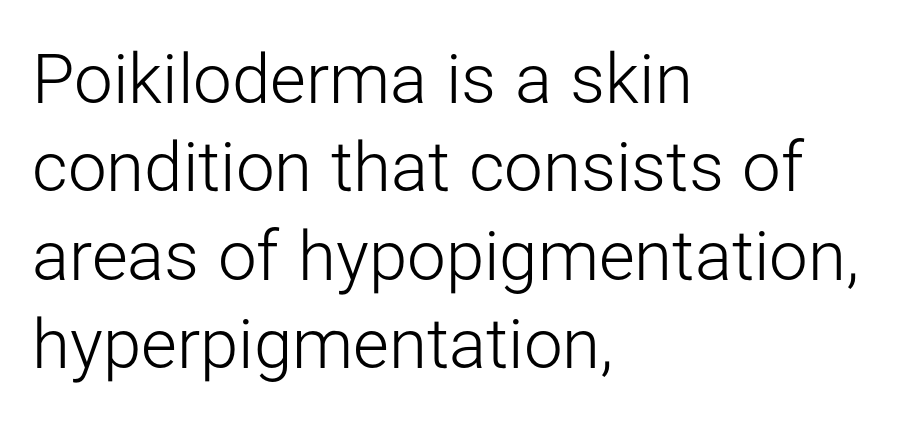
{"serif": "no", "italic": "no", "bold": "no", "weight": "light", "width": "normal", "stroke_contrast": "low", "x_height": "medium", "monospaced": "no", "underline": "no", "align": "left", "line_spacing": "normal", "line_spacing_ratio": 1.28, "letter_spacing": "normal", "letter_spacing_em": 0.0, "glyph_px": 69}
